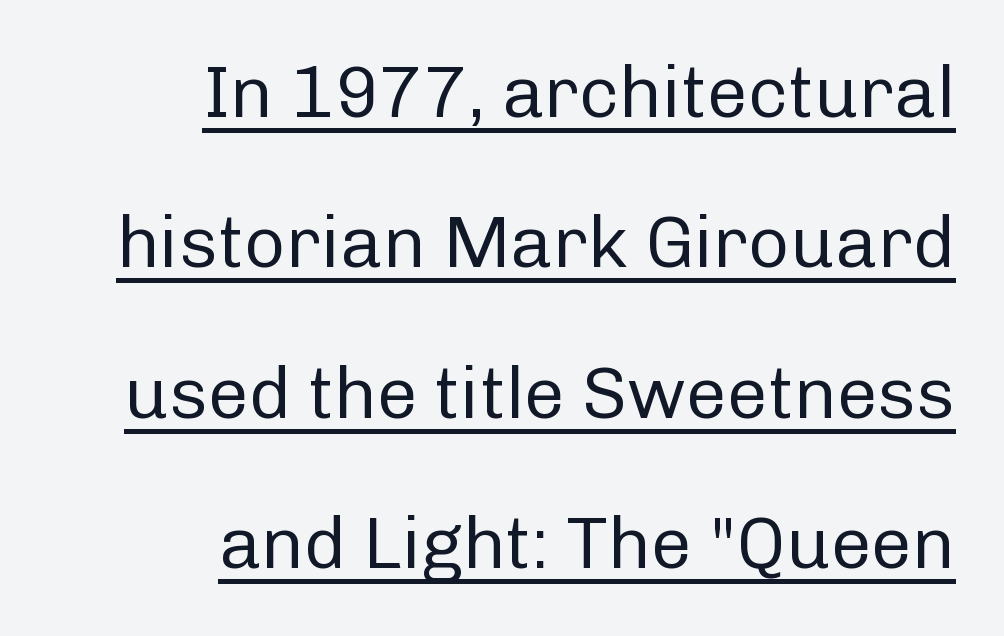
Q: Is the text bold? A: No.
Q: Is the text italic (slanted)? A: No, it is upright.
Q: Is the typeface a serif or a sans-serif typeface? A: Sans-serif.
Q: Is the text underlined? A: Yes.
Q: How is the paragraph aligned? A: Right-aligned.
Q: Is the spacing between letters normal or unusually wide? A: Normal.
Q: Is the spacing between lines tight, normal or loose? A: Loose.
Q: Width (condensed, normal, or wide)? A: Normal.
Q: Stroke contrast? A: Low.
Q: x-height? A: Medium.
Q: Monospaced? A: No.
